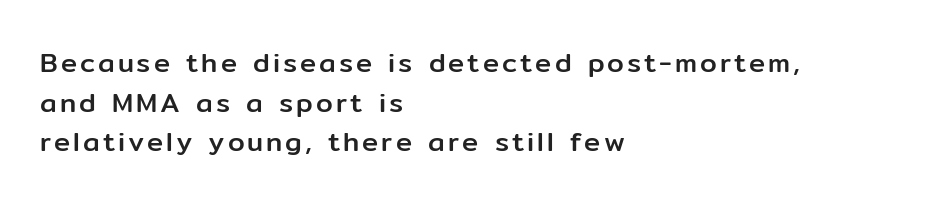
{"italic": "no", "underline": "no", "align": "left", "line_spacing": "normal", "line_spacing_ratio": 1.47, "glyph_px": 27}
